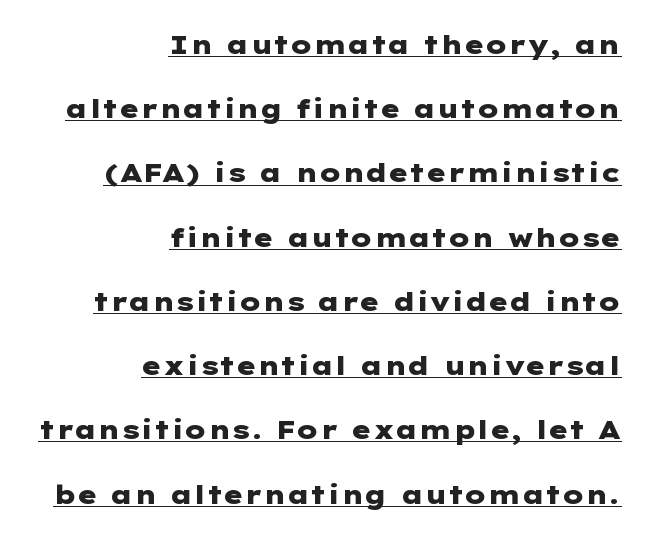
The image shows 26 px bold type, upright; set right-aligned, loose line spacing (2.47x), normal letter spacing, underlined.
